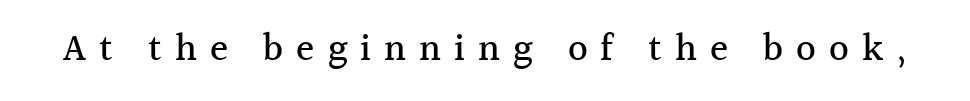
{"serif": "yes", "italic": "no", "width": "normal", "x_height": "medium", "monospaced": "no", "underline": "no", "letter_spacing": "wide", "letter_spacing_em": 0.34, "glyph_px": 38}
